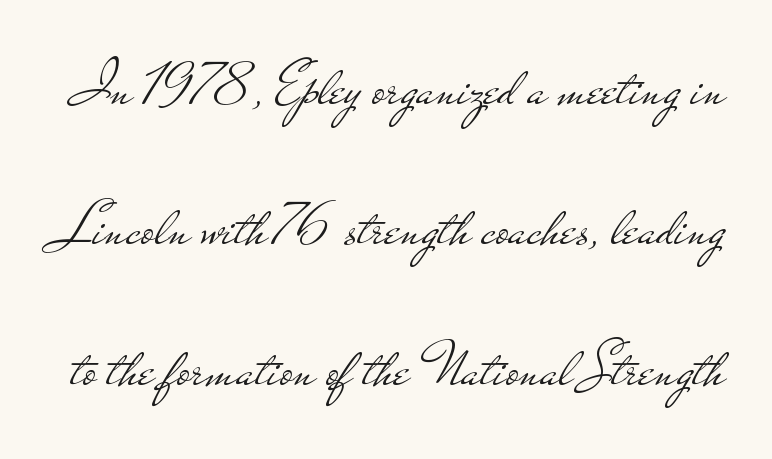
Proportional: the letters do not fall into vertical columns. Nobody touched the tracking dial on this one. What's the leading like? Stretched, with rows far apart.
